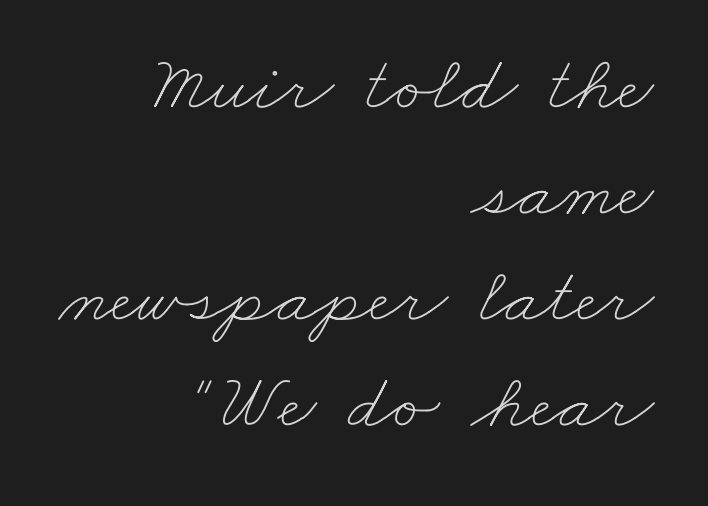
Q: Is the text bold? A: No.
Q: Is the text underlined? A: No.
Q: How is the paragraph aligned? A: Right-aligned.
Q: Is the spacing between letters normal or unusually wide? A: Normal.
Q: Is the spacing between lines tight, normal or loose? A: Normal.
Q: Width (condensed, normal, or wide)? A: Wide.
Q: Stroke contrast? A: Low.
Q: x-height? A: Small.
Q: Monospaced? A: No.
